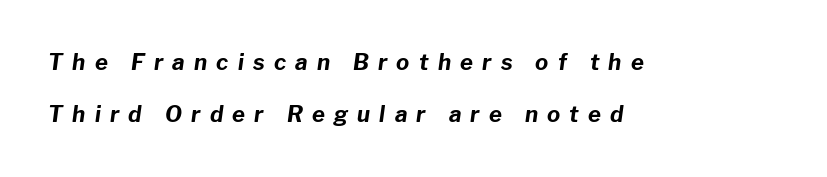
{"italic": "yes", "lean": "right", "slant_degrees": 8, "bold": "yes", "underline": "no", "align": "left", "line_spacing": "loose", "line_spacing_ratio": 2.38, "letter_spacing": "wide", "letter_spacing_em": 0.42, "glyph_px": 22}
